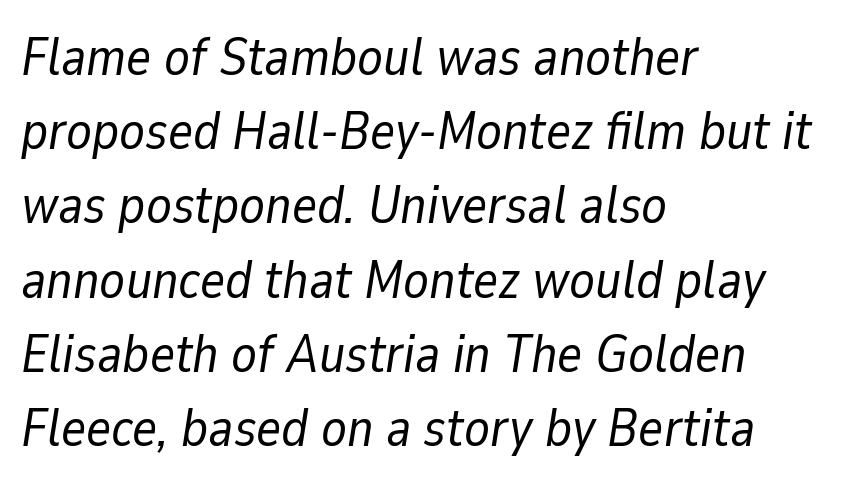
The image shows 53 px regular-weight type, italic (leaning right); set left-aligned, normal line spacing (1.4x), normal letter spacing, not underlined; low stroke contrast and a medium x-height.
